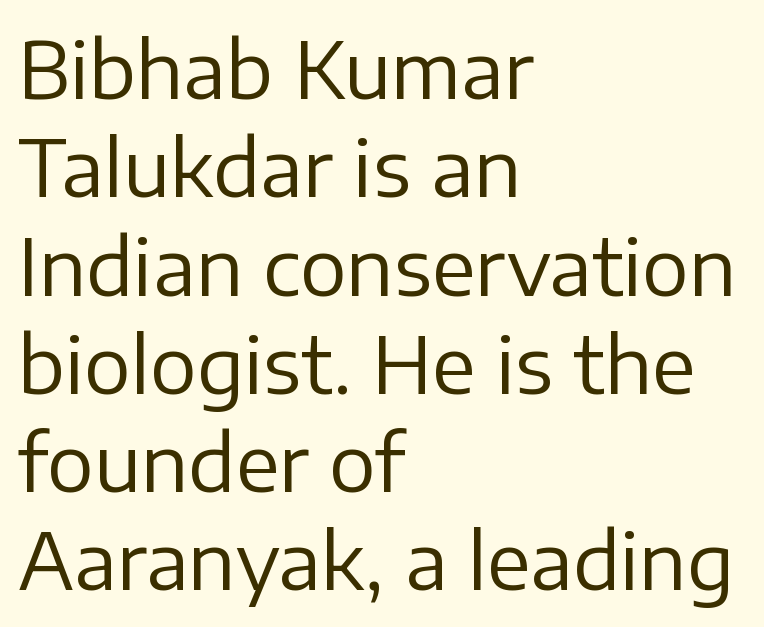
{"serif": "no", "italic": "no", "bold": "no", "weight": "regular", "width": "normal", "stroke_contrast": "low", "x_height": "medium", "monospaced": "no", "underline": "no", "align": "left", "line_spacing": "normal", "line_spacing_ratio": 1.26, "letter_spacing": "normal", "letter_spacing_em": 0.0, "glyph_px": 78}
